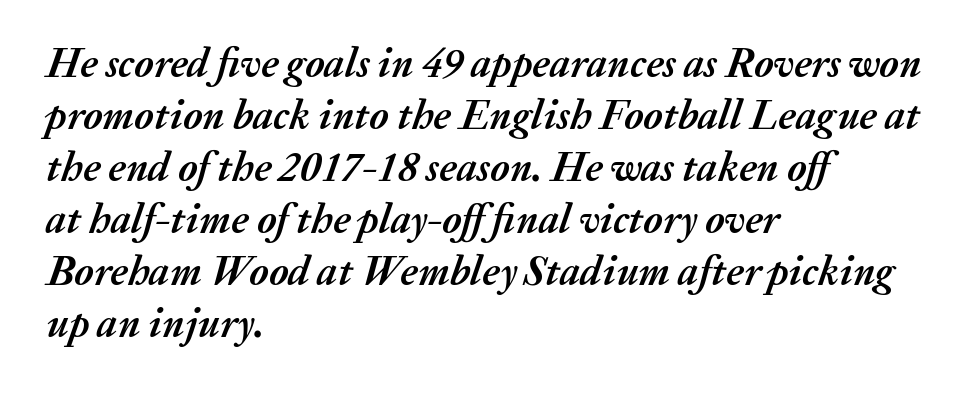
{"italic": "yes", "lean": "right", "slant_degrees": 20, "bold": "yes", "weight": "semibold", "width": "normal", "stroke_contrast": "medium", "x_height": "medium", "monospaced": "no", "underline": "no", "align": "left", "line_spacing": "normal", "line_spacing_ratio": 1.27, "letter_spacing": "normal", "letter_spacing_em": 0.0, "glyph_px": 41}
